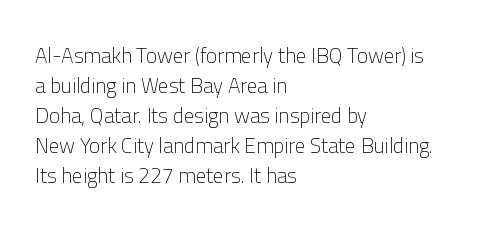
The image shows 21 px text type, upright; set left-aligned, normal line spacing (1.43x), normal letter spacing, not underlined.
